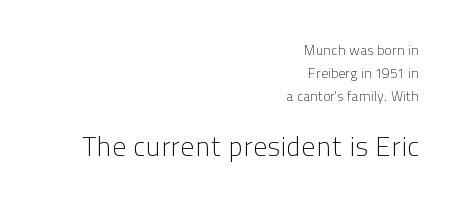
Typeset ragged left — the right edge is the straight one. The passage shown begins with its smaller block and ends with its larger one. Varying glyph widths throughout — classic text-font behaviour. The letters sit at their default tracking, neither squeezed nor spread.
